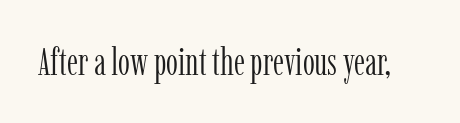
Q: Is the text bold? A: No.
Q: Is the text italic (slanted)? A: No, it is upright.
Q: Is the typeface a serif or a sans-serif typeface? A: Serif.
Q: Is the text underlined? A: No.
Q: Is the spacing between letters normal or unusually wide? A: Normal.
Q: Width (condensed, normal, or wide)? A: Condensed.
Q: Stroke contrast? A: Low.
Q: x-height? A: Medium.
Q: Monospaced? A: No.
